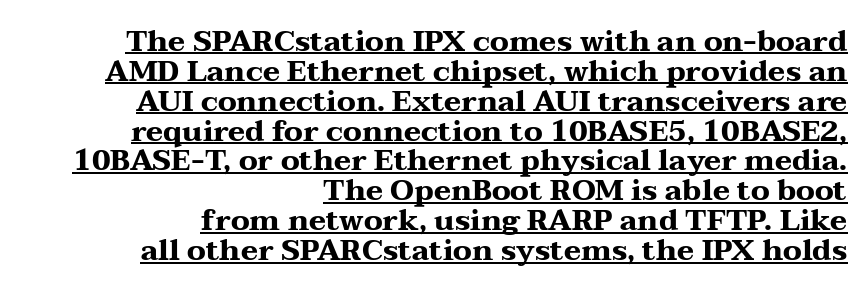
The image shows 29 px heavy, wide serif type, upright; set right-aligned, tight line spacing (1.03x), normal letter spacing, underlined; medium stroke contrast and a medium x-height.
